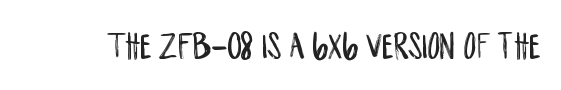
The image shows 39 px condensed sans-serif type, upright; set normal letter spacing, not underlined; low stroke contrast and a large x-height.
